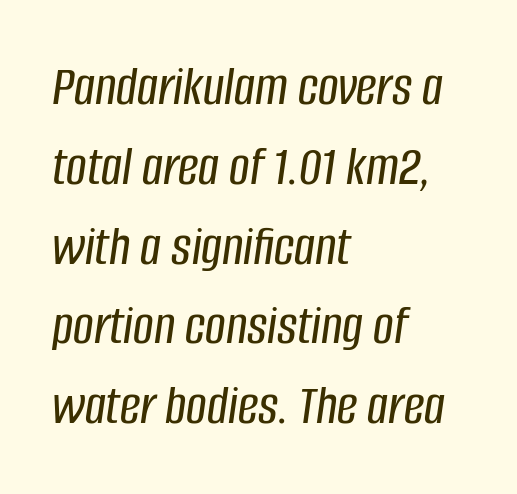
The image shows 57 px condensed type, italic (leaning right); set left-aligned, normal line spacing (1.4x), normal letter spacing, not underlined; low stroke contrast and a large x-height.
